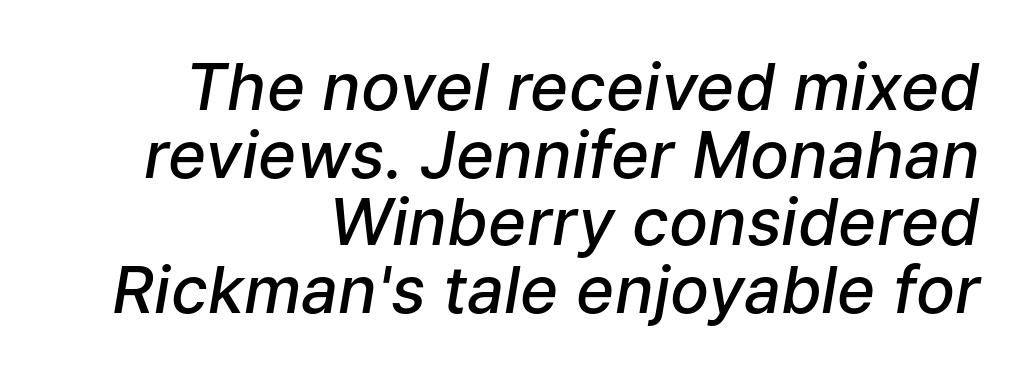
Q: Is the text bold? A: Semi-bold.
Q: Is the text italic (slanted)? A: Yes, it leans right by about 9 degrees.
Q: Is the text underlined? A: No.
Q: How is the paragraph aligned? A: Right-aligned.
Q: Is the spacing between letters normal or unusually wide? A: Normal.
Q: Is the spacing between lines tight, normal or loose? A: Tight.
Q: Width (condensed, normal, or wide)? A: Normal.
Q: Stroke contrast? A: Low.
Q: x-height? A: Medium.
Q: Monospaced? A: No.
